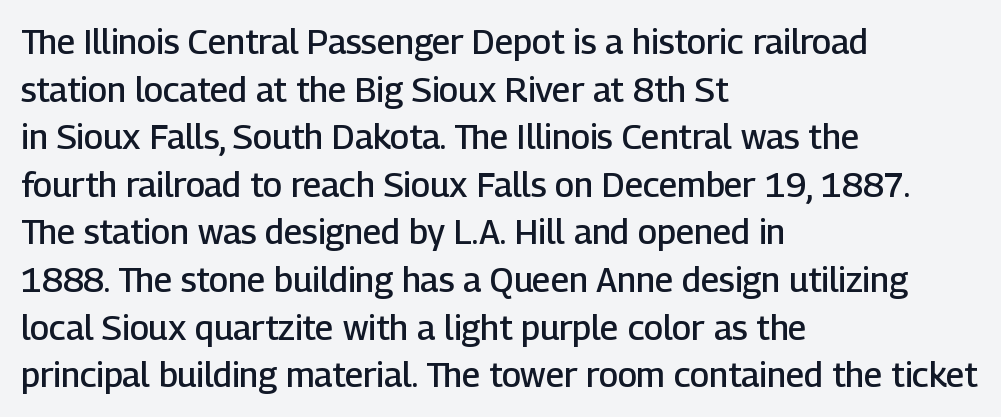
{"serif": "no", "italic": "no", "bold": "semi", "weight": "semibold", "width": "normal", "stroke_contrast": "low", "x_height": "medium", "monospaced": "no", "underline": "no", "align": "left", "line_spacing": "normal", "line_spacing_ratio": 1.4, "letter_spacing": "normal", "letter_spacing_em": 0.0, "glyph_px": 34}
